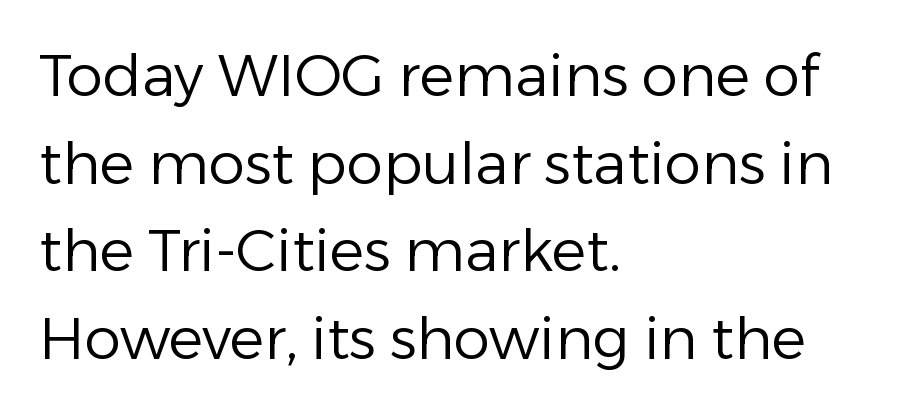
Looks like regular typesetting: each glyph gets only the width it needs. The rendering uses a moderate line-height, typical for paragraphs. This rendering leaves character spacing at its baseline value. The axis of the letterforms is exactly vertical.
